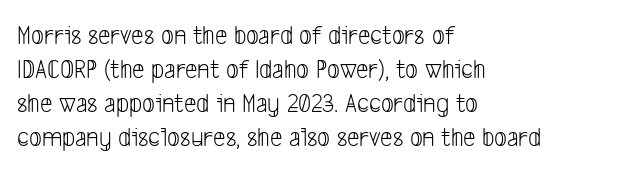
{"serif": "no", "bold": "no", "weight": "light", "width": "condensed", "stroke_contrast": "low", "x_height": "medium", "monospaced": "no", "underline": "no", "align": "left", "line_spacing_ratio": 1.22, "letter_spacing": "normal", "letter_spacing_em": 0.0, "glyph_px": 28}
